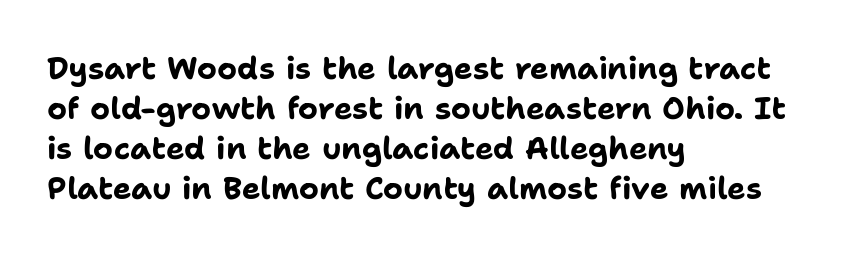
On the weight axis this lands at bold, roughly 700. What's the leading like? Ordinary, nothing unusual. Nope, no serifs anywhere on these letters. Casual observation: everything's shoved over to the left. Note the varied advance widths — an 'i' is clearly narrower than an 'm'. Clear beneath every line of the passage.
